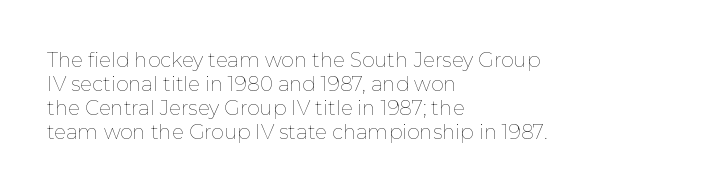
{"italic": "no", "bold": "no", "underline": "no", "align": "left", "line_spacing_ratio": 1.2, "letter_spacing": "normal", "letter_spacing_em": 0.0, "glyph_px": 20}
